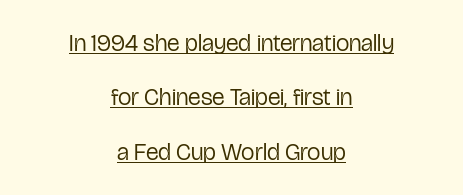
The image shows 24 px text type, upright; set centered, loose line spacing (2.27x), normal letter spacing, underlined.
